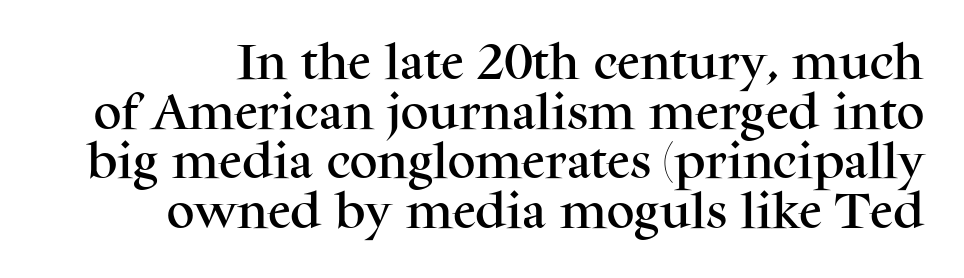
The image shows 39 px serif type, upright; set normal line spacing (1.27x), normal letter spacing, not underlined; medium stroke contrast and a medium x-height.
